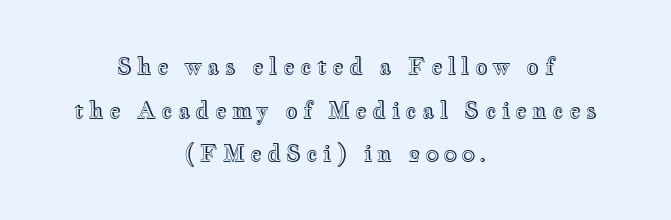
Q: Is the text italic (slanted)? A: No, it is upright.
Q: Is the text underlined? A: No.
Q: How is the paragraph aligned? A: Centered.
Q: Is the spacing between letters normal or unusually wide? A: Unusually wide.
Q: Is the spacing between lines tight, normal or loose? A: Loose.
